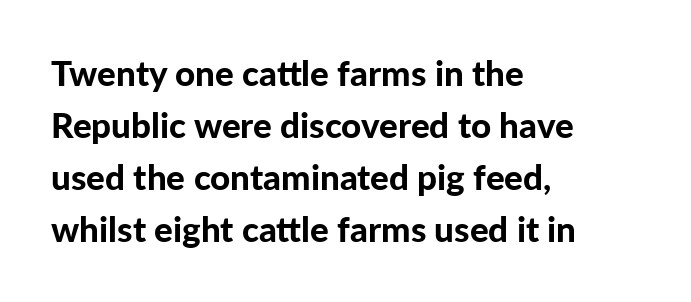
The text block is weighted toward the left margin, trailing off unevenly rightward. What's the leading like? Ordinary, nothing unusual. The letters sit at their default tracking, neither squeezed nor spread. Strong, thick strokes mark this as bold type.
